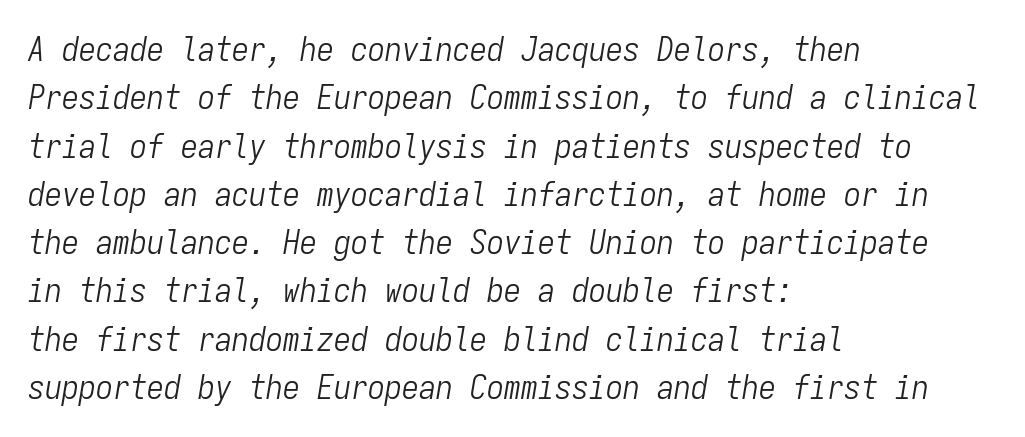
The line-height multiplier appears to be the usual default. The whole block is typeset with a tilt. This reads as an unemphasized weight, regular at the heaviest. Line beginnings align vertically; line endings do not.
